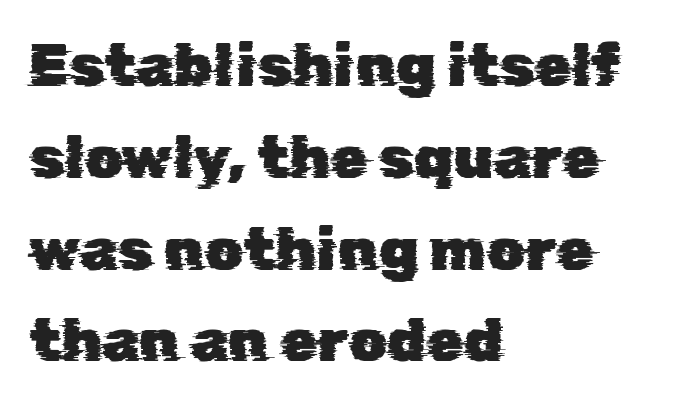
Q: Is the typeface a serif or a sans-serif typeface? A: Sans-serif.
Q: Is the text underlined? A: No.
Q: How is the paragraph aligned? A: Left-aligned.
Q: Is the spacing between letters normal or unusually wide? A: Normal.
Q: Is the spacing between lines tight, normal or loose? A: Normal.
Q: Width (condensed, normal, or wide)? A: Normal.
Q: Stroke contrast? A: Low.
Q: x-height? A: Medium.
Q: Monospaced? A: No.
